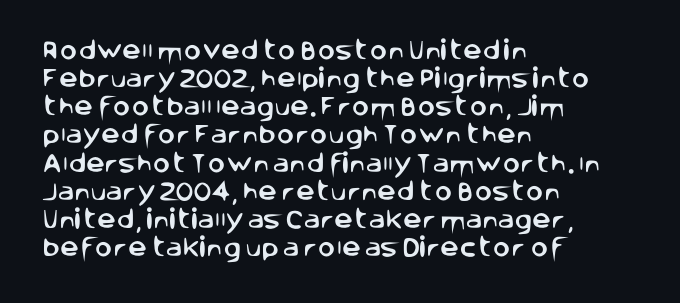
The image shows 21 px text type, upright; set left-aligned, normal line spacing (1.34x), normal letter spacing, not underlined.
